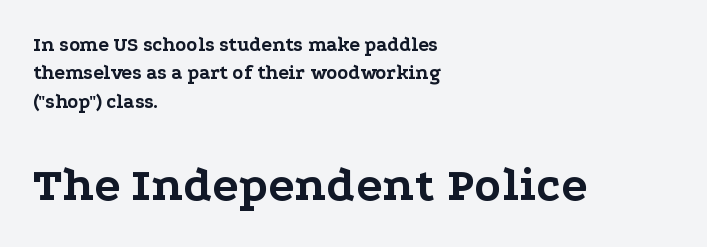
{"serif": "yes", "italic": "no", "bold": "yes", "weight": "bold", "width": "wide", "stroke_contrast": "low", "x_height": "medium", "monospaced": "no", "underline": "no", "align": "left", "line_spacing": "normal", "line_spacing_ratio": 1.42, "letter_spacing": "normal", "letter_spacing_em": 0.0, "larger_block": "second", "size_ratio": 2.45, "glyph_px": 49}
